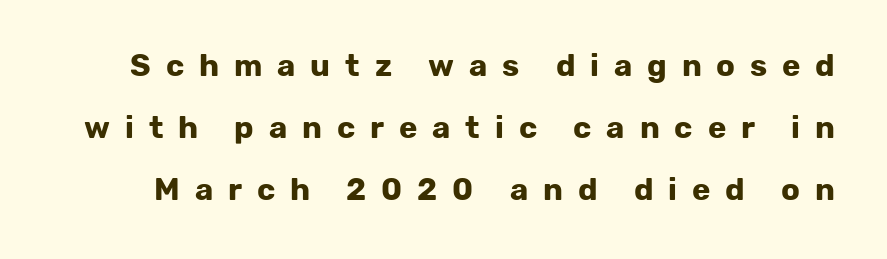
The image shows 31 px bold sans-serif type, upright; set loose line spacing (2.0x), unusually wide letter spacing (+0.48 em), not underlined; low stroke contrast and a medium x-height.
